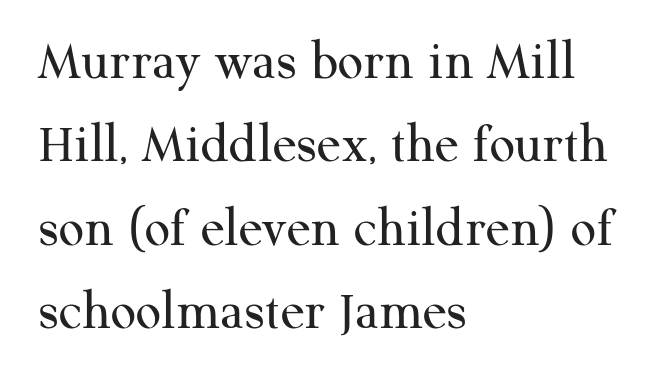
Q: Is the text bold? A: No.
Q: Is the text italic (slanted)? A: No, it is upright.
Q: Is the typeface a serif or a sans-serif typeface? A: Serif.
Q: Is the text underlined? A: No.
Q: How is the paragraph aligned? A: Left-aligned.
Q: Is the spacing between letters normal or unusually wide? A: Normal.
Q: Is the spacing between lines tight, normal or loose? A: Normal.
Q: Width (condensed, normal, or wide)? A: Normal.
Q: Stroke contrast? A: Medium.
Q: x-height? A: Medium.
Q: Monospaced? A: No.
